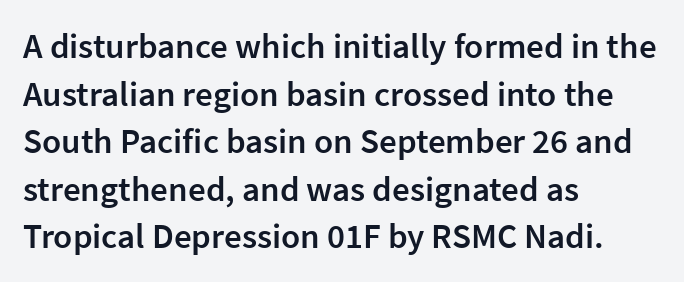
Quick note: underline off. Regarding serifs, this sample does without them. The passage shown is semibold, sitting just below true bold. You could not count columns in this text — the font is proportionally spaced. Line spacing here is normal. This is roman type, the default non-slanted kind.
